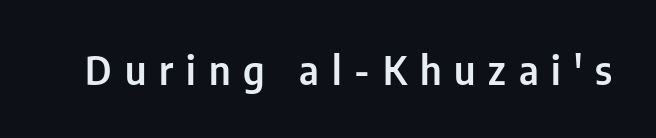
Between one letter and the next there's a generous, obvious gap. The words here are not underlined. To sum up the face: it is a sans, with no serifs. Character widths vary here, with narrow letters taking less room than wide ones.
